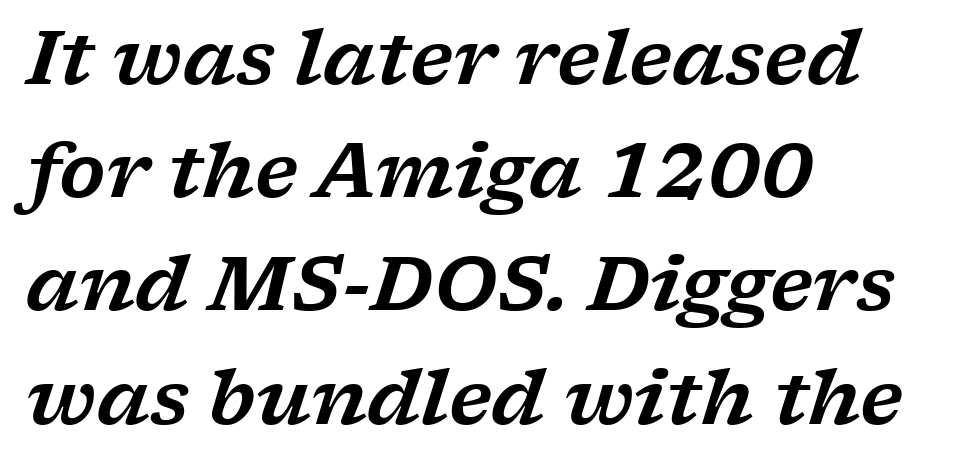
You can tell it's italic because the verticals aren't actually vertical. Is the letter spacing exaggerated? No — it looks like the ordinary default. Honestly, the row spacing looks completely unremarkable. Descenders are the only things crossing below the line. Teacher's note: observe the even left margin — that is flush-left alignment. Proportional: the letters do not fall into vertical columns.
